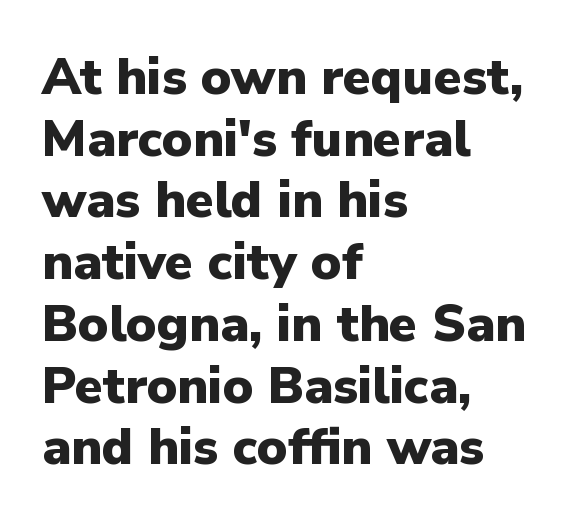
{"serif": "no", "italic": "no", "bold": "yes", "weight": "heavy", "width": "normal", "stroke_contrast": "low", "x_height": "medium", "monospaced": "no", "underline": "no", "align": "left", "line_spacing_ratio": 1.21, "letter_spacing": "normal", "letter_spacing_em": 0.0, "glyph_px": 51}
